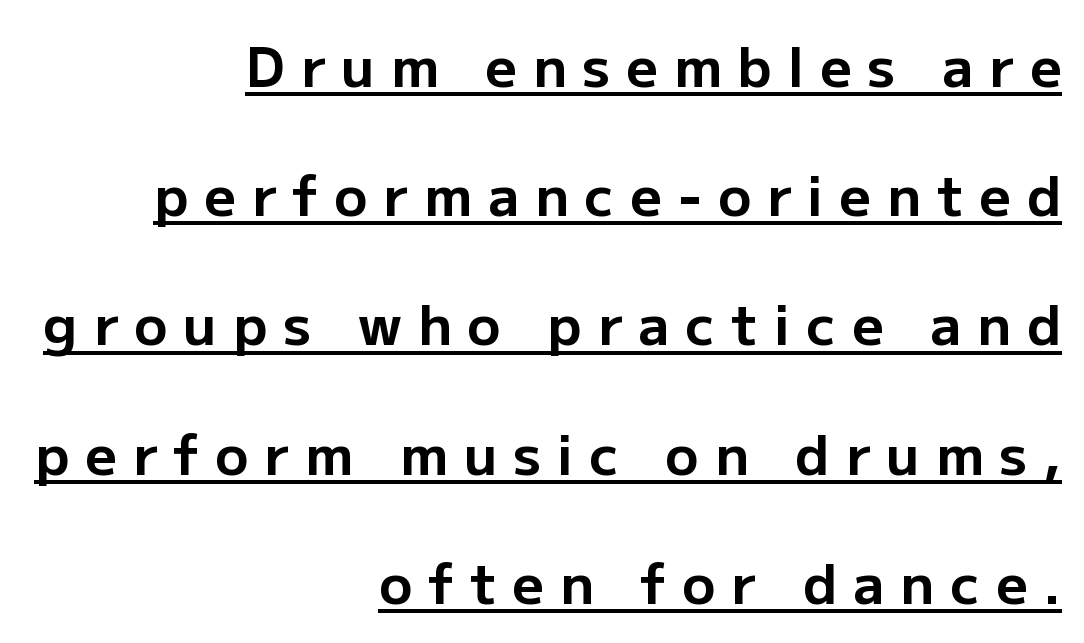
Q: Is the text bold? A: Yes.
Q: Is the text italic (slanted)? A: No, it is upright.
Q: Is the typeface a serif or a sans-serif typeface? A: Sans-serif.
Q: Is the text underlined? A: Yes.
Q: How is the paragraph aligned? A: Right-aligned.
Q: Is the spacing between letters normal or unusually wide? A: Unusually wide.
Q: Is the spacing between lines tight, normal or loose? A: Loose.
Q: Width (condensed, normal, or wide)? A: Normal.
Q: Stroke contrast? A: Low.
Q: x-height? A: Medium.
Q: Monospaced? A: No.
